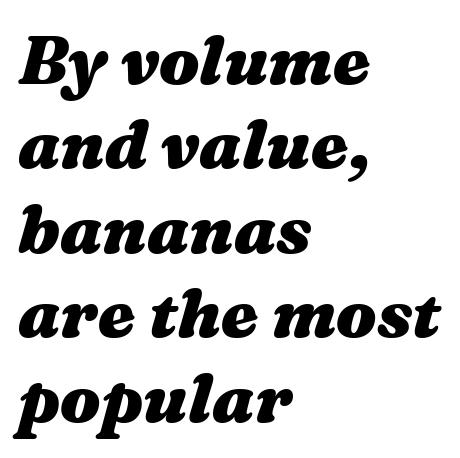
Q: Is the text bold? A: Yes.
Q: Is the text italic (slanted)? A: Yes, it leans right by about 16 degrees.
Q: Is the text underlined? A: No.
Q: How is the paragraph aligned? A: Left-aligned.
Q: Is the spacing between letters normal or unusually wide? A: Normal.
Q: Is the spacing between lines tight, normal or loose? A: Normal.
Q: Width (condensed, normal, or wide)? A: Wide.
Q: Stroke contrast? A: Medium.
Q: x-height? A: Medium.
Q: Monospaced? A: No.
